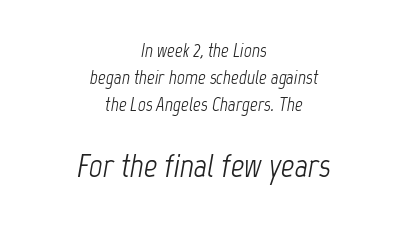
You could not count columns in this text — the font is proportionally spaced. The gaps between neighbouring characters are ordinary and unremarkable. Reading down the column, the eye jumps a familiar distance to each next line. Ink coverage per letter is moderate at most. Whoever set this made the second block the dominant, larger element.
